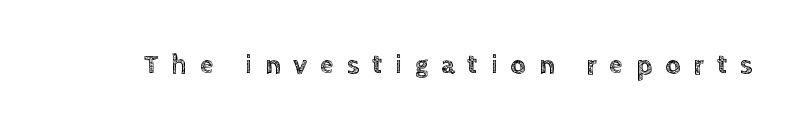
Short note: letters widely spaced. Bare-footed words on every line. Characters remain perfectly vertical along every line.
